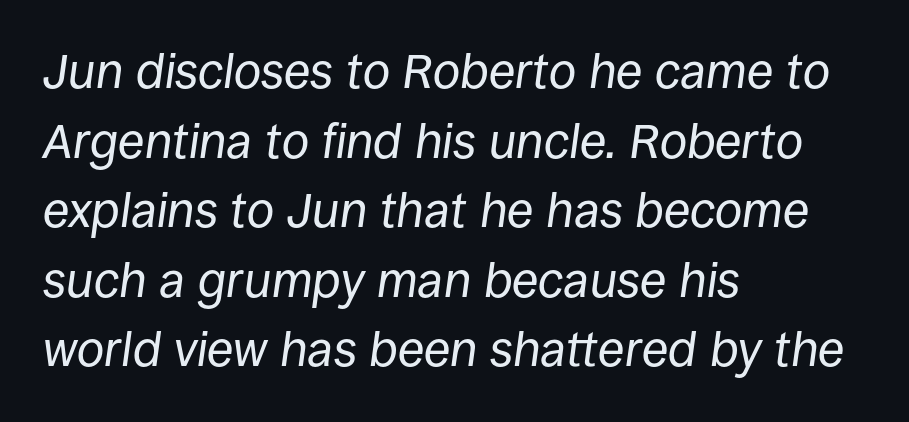
{"italic": "yes", "lean": "right", "slant_degrees": 8, "bold": "no", "weight": "regular", "width": "normal", "stroke_contrast": "low", "x_height": "large", "monospaced": "no", "underline": "no", "align": "left", "line_spacing": "normal", "line_spacing_ratio": 1.42, "letter_spacing": "normal", "letter_spacing_em": 0.0, "glyph_px": 49}
